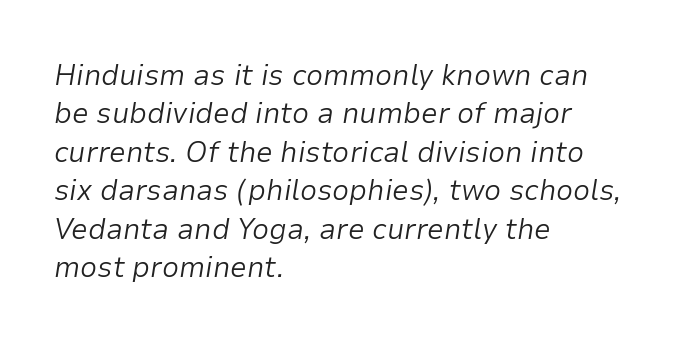
{"italic": "yes", "lean": "right", "slant_degrees": 9, "bold": "no", "weight": "light", "width": "normal", "stroke_contrast": "low", "x_height": "medium", "monospaced": "no", "underline": "no", "align": "left", "line_spacing": "normal", "line_spacing_ratio": 1.28, "letter_spacing": "normal", "letter_spacing_em": 0.0, "glyph_px": 30}
